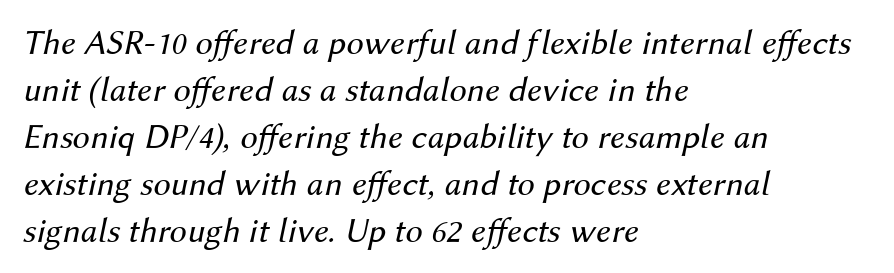
The image shows 35 px regular-weight type, italic (leaning right); set left-aligned, normal line spacing (1.34x), normal letter spacing, not underlined; medium stroke contrast and a medium x-height.
